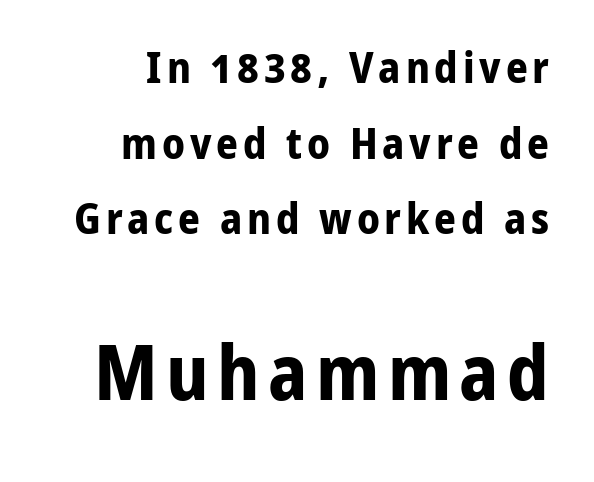
The image shows 76 px bold sans-serif type, upright; set right-aligned, line spacing 1.76x, not underlined; the second (bottom) block is 1.77x larger; low stroke contrast and a medium x-height.
